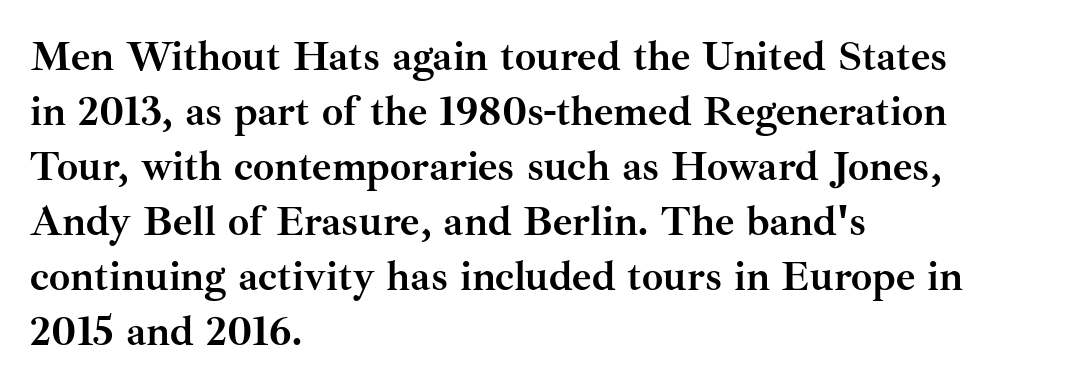
{"serif": "yes", "italic": "no", "bold": "yes", "weight": "semibold", "width": "normal", "stroke_contrast": "medium", "x_height": "small", "monospaced": "no", "underline": "no", "align": "left", "line_spacing": "normal", "line_spacing_ratio": 1.31, "letter_spacing": "normal", "letter_spacing_em": 0.0, "glyph_px": 42}
